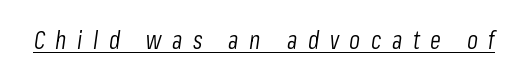
The image shows 25 px text type, italic (leaning right); set unusually wide letter spacing (+0.42 em), underlined.
